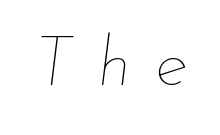
This sample has the flowing, uneven cadence of proportional lettering. The tracking jumps out immediately: characters are airy and widely separated. Bare-footed words on every line. A typesetter would mark this as italic. The letters look calm and open, with moderate or lighter stems.
